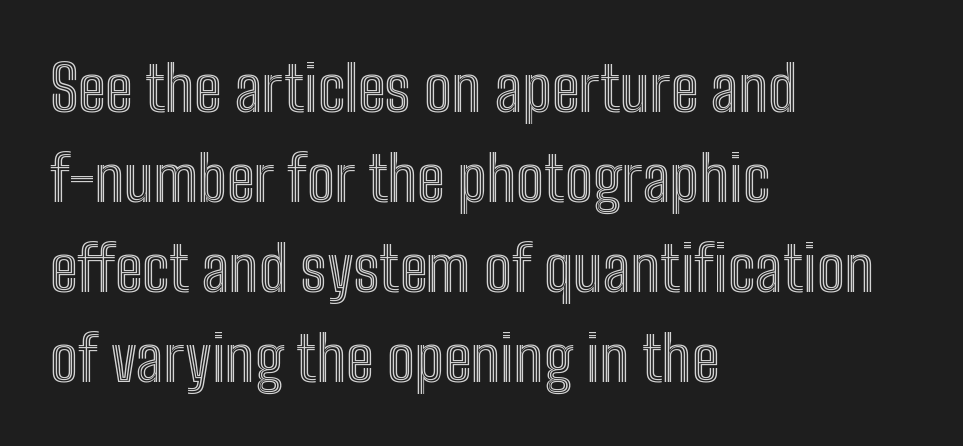
The image shows 62 px condensed type, upright; set left-aligned, normal line spacing (1.45x), normal letter spacing, not underlined; a medium x-height.
